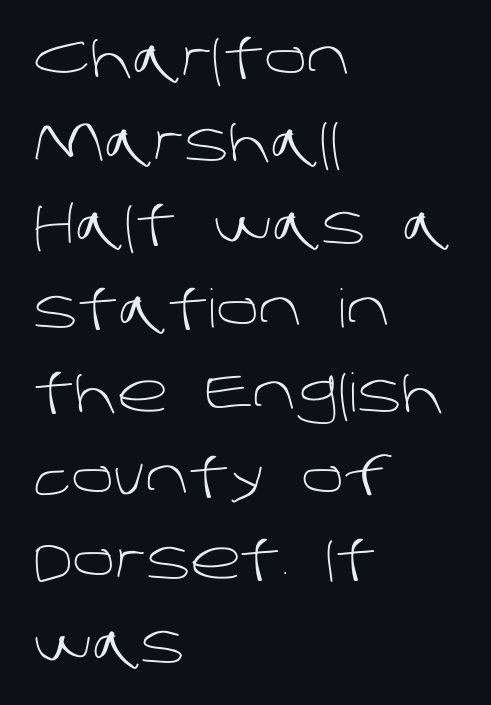
The image shows 53 px light sans-serif type; set left-aligned, normal line spacing (1.58x), normal letter spacing, not underlined; low stroke contrast and a large x-height.
